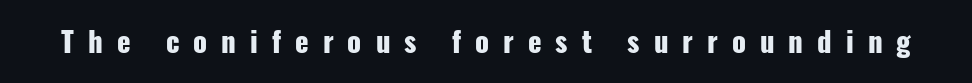
The image shows 28 px heavy, condensed sans-serif type, upright; set unusually wide letter spacing (+0.5 em), not underlined; low stroke contrast and a medium x-height.
